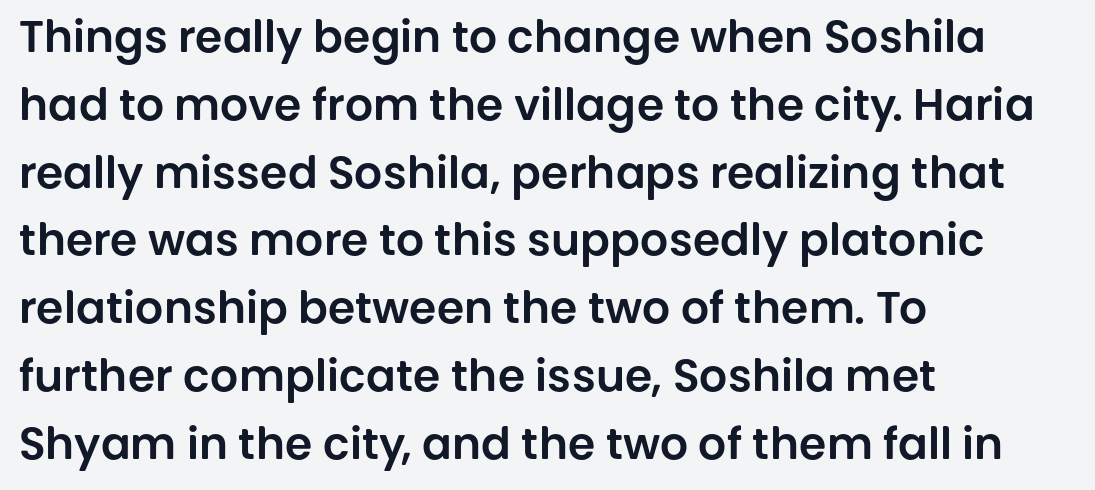
Q: Is the text italic (slanted)? A: No, it is upright.
Q: Is the typeface a serif or a sans-serif typeface? A: Sans-serif.
Q: Is the text underlined? A: No.
Q: How is the paragraph aligned? A: Left-aligned.
Q: Is the spacing between letters normal or unusually wide? A: Normal.
Q: Is the spacing between lines tight, normal or loose? A: Normal.
Q: Width (condensed, normal, or wide)? A: Normal.
Q: Stroke contrast? A: Low.
Q: x-height? A: Large.
Q: Monospaced? A: No.
